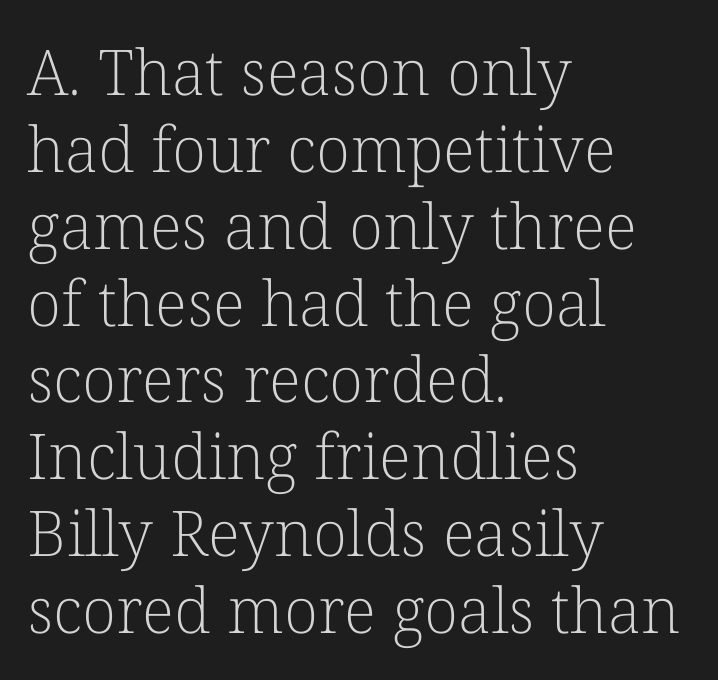
The image shows 63 px light serif type, upright; set left-aligned, line spacing 1.22x, normal letter spacing, not underlined; low stroke contrast and a medium x-height.
